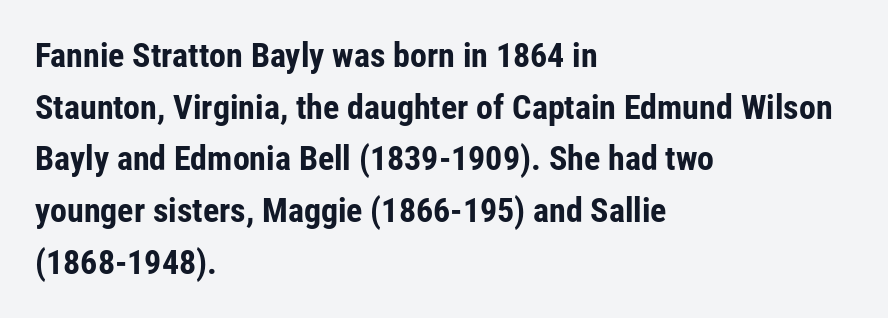
{"serif": "no", "italic": "no", "bold": "yes", "weight": "bold", "width": "condensed", "stroke_contrast": "low", "x_height": "medium", "monospaced": "no", "underline": "no", "align": "left", "line_spacing": "normal", "line_spacing_ratio": 1.52, "letter_spacing": "normal", "letter_spacing_em": 0.0, "glyph_px": 34}
